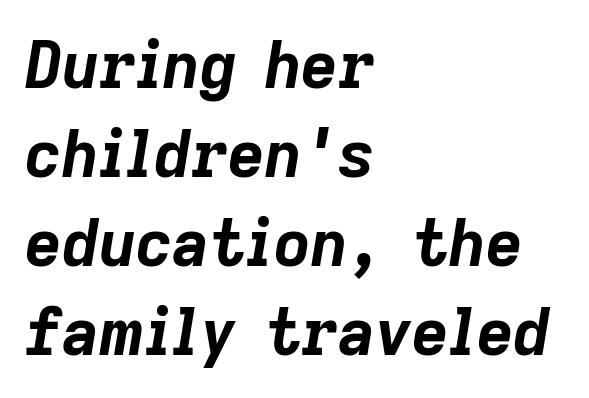
{"italic": "yes", "lean": "right", "slant_degrees": 9, "bold": "yes", "weight": "bold", "width": "normal", "stroke_contrast": "low", "x_height": "medium", "monospaced": "no", "underline": "no", "align": "left", "line_spacing": "normal", "line_spacing_ratio": 1.39, "letter_spacing": "normal", "letter_spacing_em": 0.0, "glyph_px": 64}
